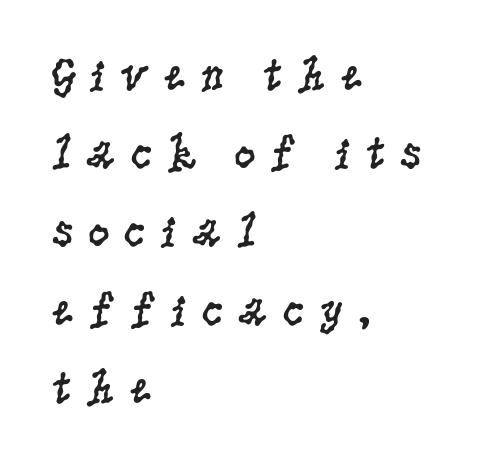
The image shows 48 px regular-weight, condensed serif type; set left-aligned, normal line spacing (1.63x), unusually wide letter spacing (+0.28 em), not underlined; low stroke contrast and a large x-height.
